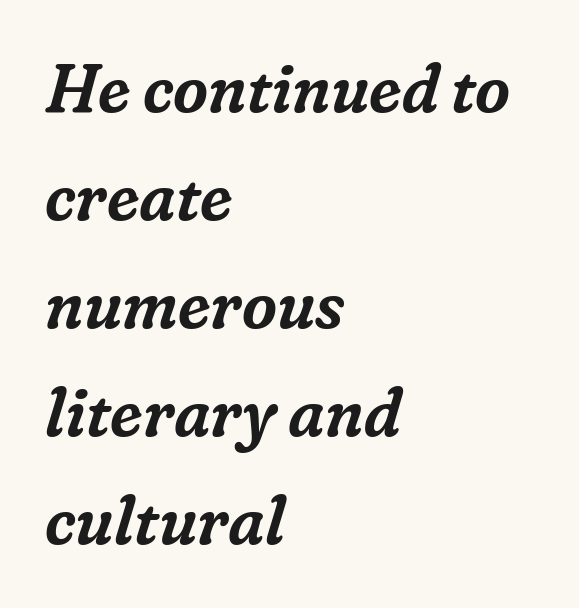
The image shows 68 px serif type, italic (leaning right); set left-aligned, normal line spacing (1.59x), normal letter spacing, not underlined; low stroke contrast and a medium x-height.
